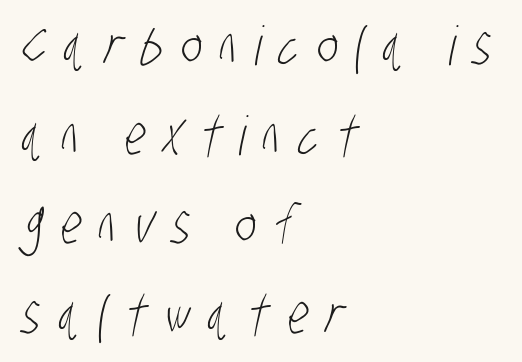
The image shows 54 px light, condensed sans-serif type; set left-aligned, normal line spacing (1.66x), unusually wide letter spacing (+0.33 em), not underlined; low stroke contrast and a large x-height.
